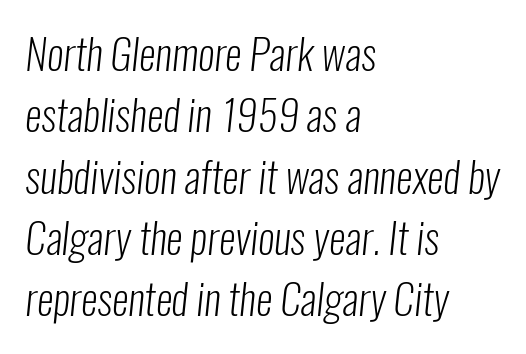
Q: Is the text bold? A: No.
Q: Is the typeface a serif or a sans-serif typeface? A: Sans-serif.
Q: Is the text underlined? A: No.
Q: How is the paragraph aligned? A: Left-aligned.
Q: Is the spacing between letters normal or unusually wide? A: Normal.
Q: Is the spacing between lines tight, normal or loose? A: Normal.
Q: Width (condensed, normal, or wide)? A: Condensed.
Q: Stroke contrast? A: Low.
Q: x-height? A: Medium.
Q: Monospaced? A: No.
